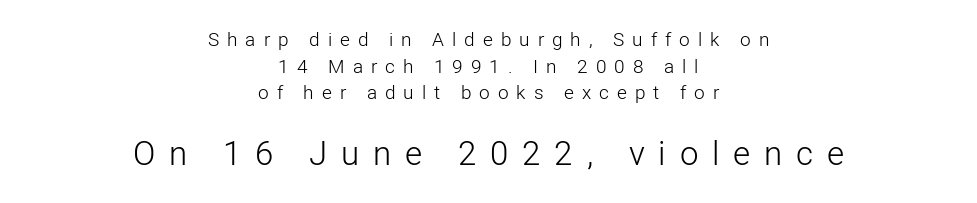
Q: Is the text bold? A: No.
Q: Is the text italic (slanted)? A: No, it is upright.
Q: Is the typeface a serif or a sans-serif typeface? A: Sans-serif.
Q: Is the text underlined? A: No.
Q: How is the paragraph aligned? A: Centered.
Q: Is the spacing between letters normal or unusually wide? A: Unusually wide.
Q: Is the spacing between lines tight, normal or loose? A: Normal.
Q: Which block of text is set in a larger size, the first (top) or the second (bottom)? A: The second (bottom) one.
Q: Width (condensed, normal, or wide)? A: Normal.
Q: Stroke contrast? A: Low.
Q: x-height? A: Medium.
Q: Monospaced? A: No.
